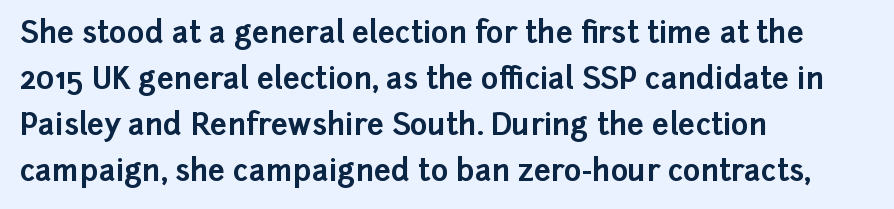
The image shows 30 px bold sans-serif type, upright; set left-aligned, normal line spacing (1.53x), normal letter spacing, not underlined; low stroke contrast and a medium x-height.
